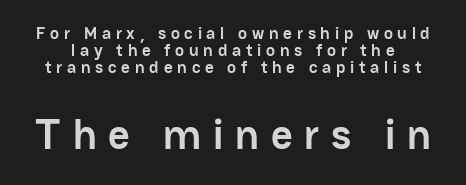
{"serif": "no", "italic": "no", "bold": "yes", "weight": "semibold", "width": "normal", "stroke_contrast": "low", "x_height": "medium", "monospaced": "no", "underline": "no", "line_spacing": "tight", "line_spacing_ratio": 1.01, "letter_spacing": "wide", "letter_spacing_em": 0.28, "larger_block": "second", "size_ratio": 2.47, "glyph_px": 42}
